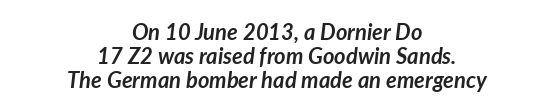
The lines are packed closely together with very little leading. Notice how the stems are inclined rather than vertical — that's the hallmark of italics. The characters look thick and weighty, a clear bold. The typesetter chose a symmetrical, centered arrangement here. The line texture is even and compact thanks to regular tracking. Check the space under the baseline: it is left empty.
